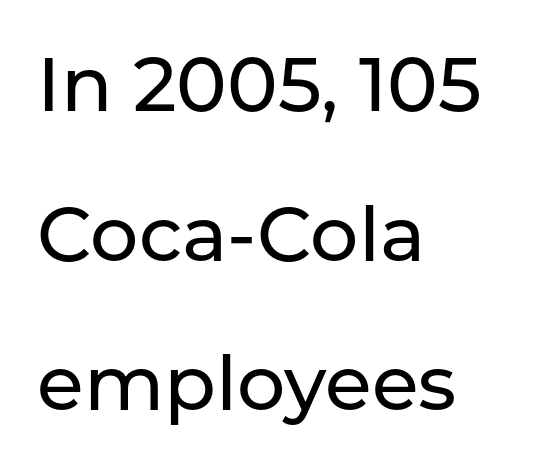
{"serif": "no", "italic": "no", "width": "normal", "stroke_contrast": "low", "x_height": "medium", "monospaced": "no", "underline": "no", "align": "left", "line_spacing": "loose", "line_spacing_ratio": 1.97, "letter_spacing": "normal", "letter_spacing_em": 0.0, "glyph_px": 76}
